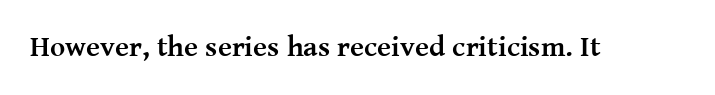
Q: Is the text bold? A: Yes.
Q: Is the text italic (slanted)? A: No, it is upright.
Q: Is the typeface a serif or a sans-serif typeface? A: Serif.
Q: Is the text underlined? A: No.
Q: Is the spacing between letters normal or unusually wide? A: Normal.
Q: Width (condensed, normal, or wide)? A: Normal.
Q: Stroke contrast? A: Medium.
Q: x-height? A: Medium.
Q: Monospaced? A: No.
